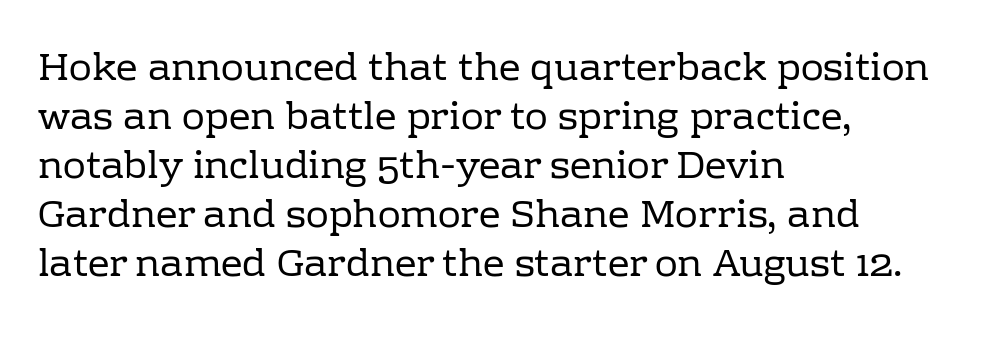
{"serif": "yes", "italic": "no", "bold": "no", "weight": "regular", "width": "normal", "stroke_contrast": "low", "x_height": "medium", "monospaced": "no", "underline": "no", "align": "left", "line_spacing": "normal", "line_spacing_ratio": 1.29, "letter_spacing": "normal", "letter_spacing_em": 0.0, "glyph_px": 38}
